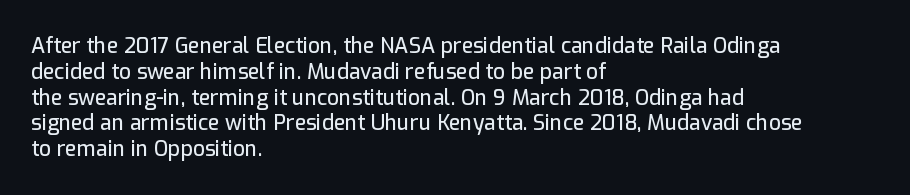
{"italic": "no", "underline": "no", "align": "left", "line_spacing_ratio": 1.23, "letter_spacing": "normal", "letter_spacing_em": 0.0, "glyph_px": 21}
